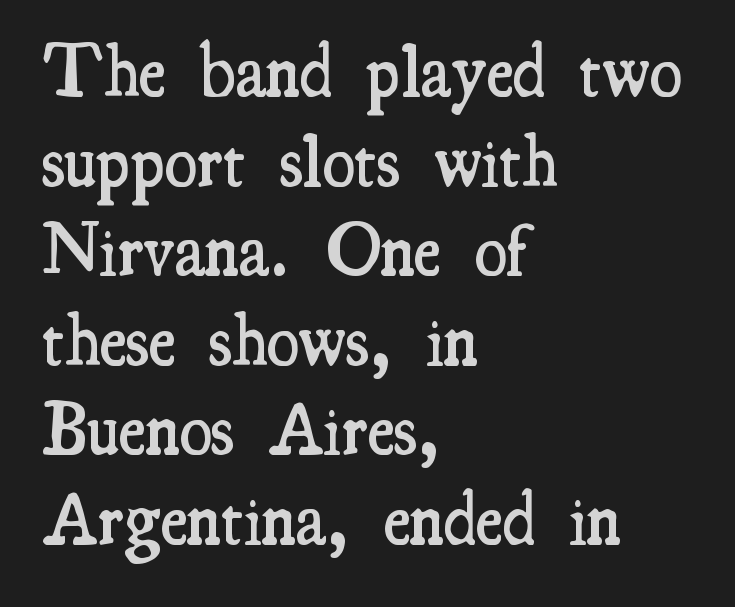
{"serif": "yes", "italic": "no", "bold": "semi", "weight": "semibold", "width": "condensed", "stroke_contrast": "medium", "x_height": "small", "monospaced": "no", "underline": "no", "align": "left", "line_spacing_ratio": 1.21, "letter_spacing": "normal", "letter_spacing_em": 0.0, "glyph_px": 74}
